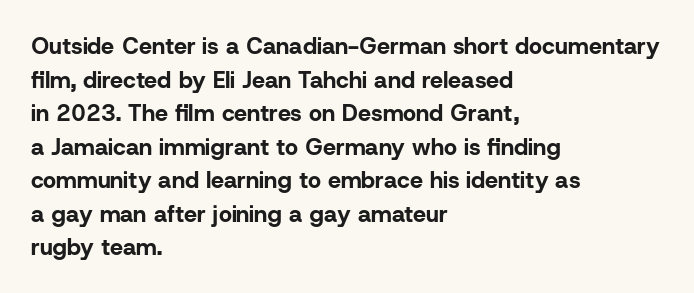
Each line starts at the same left margin while the right side varies. One glance says typical: line gaps are just what's usual. Nope, not italic — everything's standing straight. Plenty of ink on the page — the face is bold.
